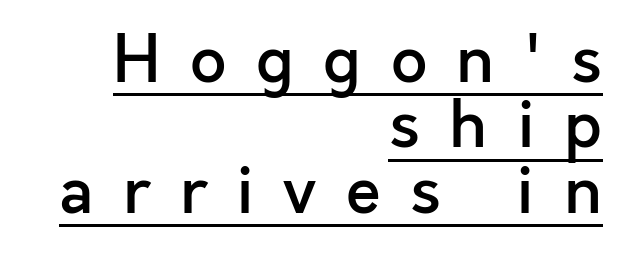
The rendering anchors every line to the right-hand side. You could not count columns in this text — the font is proportionally spaced. The lettering is marked with a stroke running underneath it. Weight check: semibold — heavier than regular, not quite bold.
